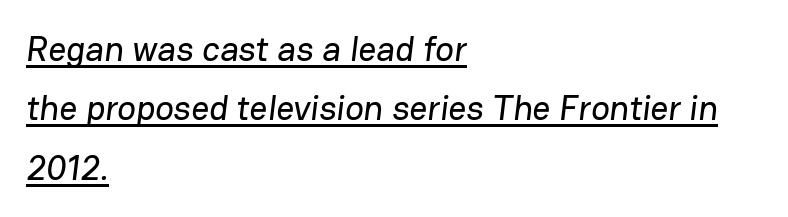
Q: Is the typeface a serif or a sans-serif typeface? A: Sans-serif.
Q: Is the text underlined? A: Yes.
Q: How is the paragraph aligned? A: Left-aligned.
Q: Is the spacing between letters normal or unusually wide? A: Normal.
Q: Is the spacing between lines tight, normal or loose? A: Normal.
Q: Width (condensed, normal, or wide)? A: Normal.
Q: Stroke contrast? A: Low.
Q: x-height? A: Medium.
Q: Monospaced? A: No.
